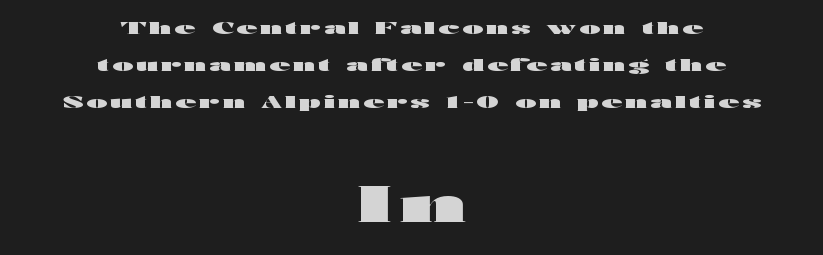
Compared with a flush-left layout, this one balances lines on the center instead. A typesetter would call this proportional, since set widths differ per character. The foot of each line stays bare and open. The characters display no serif detailing; their extremities are plain.
